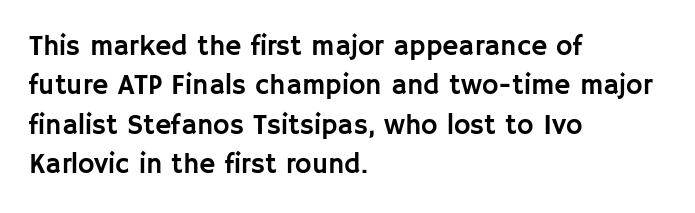
Q: Is the text italic (slanted)? A: No, it is upright.
Q: Is the typeface a serif or a sans-serif typeface? A: Sans-serif.
Q: Is the text underlined? A: No.
Q: How is the paragraph aligned? A: Left-aligned.
Q: Is the spacing between letters normal or unusually wide? A: Normal.
Q: Is the spacing between lines tight, normal or loose? A: Normal.
Q: Width (condensed, normal, or wide)? A: Normal.
Q: Stroke contrast? A: Low.
Q: x-height? A: Large.
Q: Monospaced? A: No.
